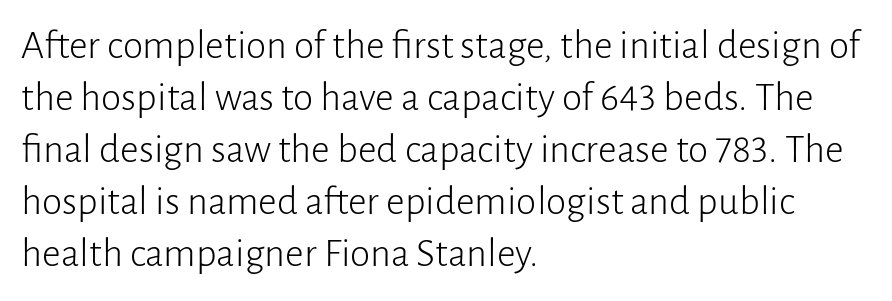
Q: Is the text bold? A: No.
Q: Is the text italic (slanted)? A: No, it is upright.
Q: Is the typeface a serif or a sans-serif typeface? A: Sans-serif.
Q: Is the text underlined? A: No.
Q: How is the paragraph aligned? A: Left-aligned.
Q: Is the spacing between letters normal or unusually wide? A: Normal.
Q: Is the spacing between lines tight, normal or loose? A: Normal.
Q: Width (condensed, normal, or wide)? A: Normal.
Q: Stroke contrast? A: Low.
Q: x-height? A: Medium.
Q: Monospaced? A: No.
